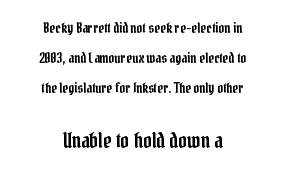
Q: Is the text italic (slanted)? A: No, it is upright.
Q: Is the text underlined? A: No.
Q: How is the paragraph aligned? A: Centered.
Q: Is the spacing between letters normal or unusually wide? A: Normal.
Q: Is the spacing between lines tight, normal or loose? A: Loose.
Q: Which block of text is set in a larger size, the first (top) or the second (bottom)? A: The second (bottom) one.
